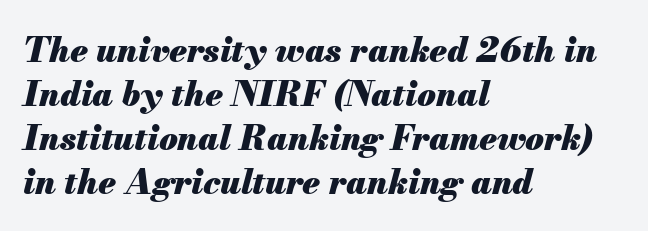
Q: Is the text bold? A: Yes.
Q: Is the text italic (slanted)? A: Yes, it leans right by about 13 degrees.
Q: Is the text underlined? A: No.
Q: How is the paragraph aligned? A: Left-aligned.
Q: Is the spacing between letters normal or unusually wide? A: Normal.
Q: Is the spacing between lines tight, normal or loose? A: Normal.
Q: Width (condensed, normal, or wide)? A: Normal.
Q: Stroke contrast? A: Medium.
Q: x-height? A: Small.
Q: Monospaced? A: No.
